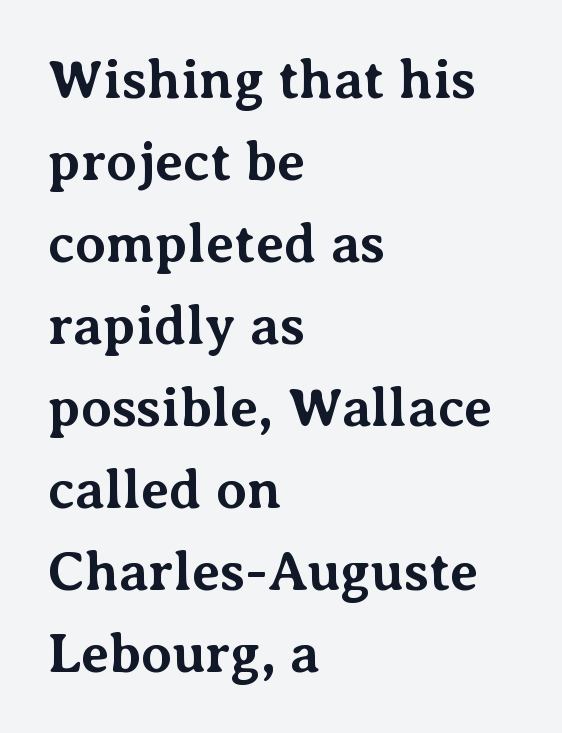
{"serif": "yes", "italic": "no", "bold": "yes", "weight": "bold", "width": "normal", "stroke_contrast": "medium", "x_height": "medium", "monospaced": "no", "underline": "no", "align": "left", "line_spacing": "normal", "line_spacing_ratio": 1.49, "letter_spacing": "normal", "letter_spacing_em": 0.0, "glyph_px": 55}
